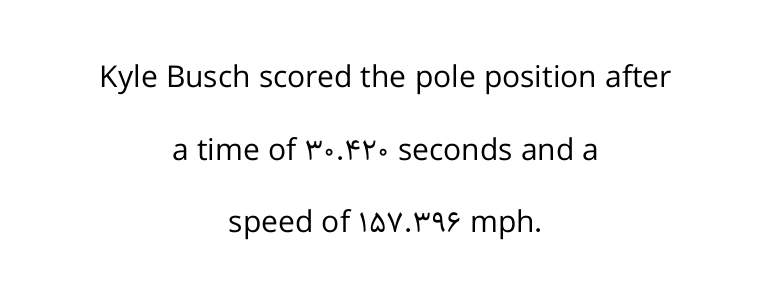
Q: Is the text bold? A: No.
Q: Is the text italic (slanted)? A: No, it is upright.
Q: Is the typeface a serif or a sans-serif typeface? A: Sans-serif.
Q: Is the text underlined? A: No.
Q: How is the paragraph aligned? A: Centered.
Q: Is the spacing between letters normal or unusually wide? A: Normal.
Q: Is the spacing between lines tight, normal or loose? A: Loose.
Q: Width (condensed, normal, or wide)? A: Normal.
Q: Stroke contrast? A: Low.
Q: x-height? A: Medium.
Q: Monospaced? A: No.
